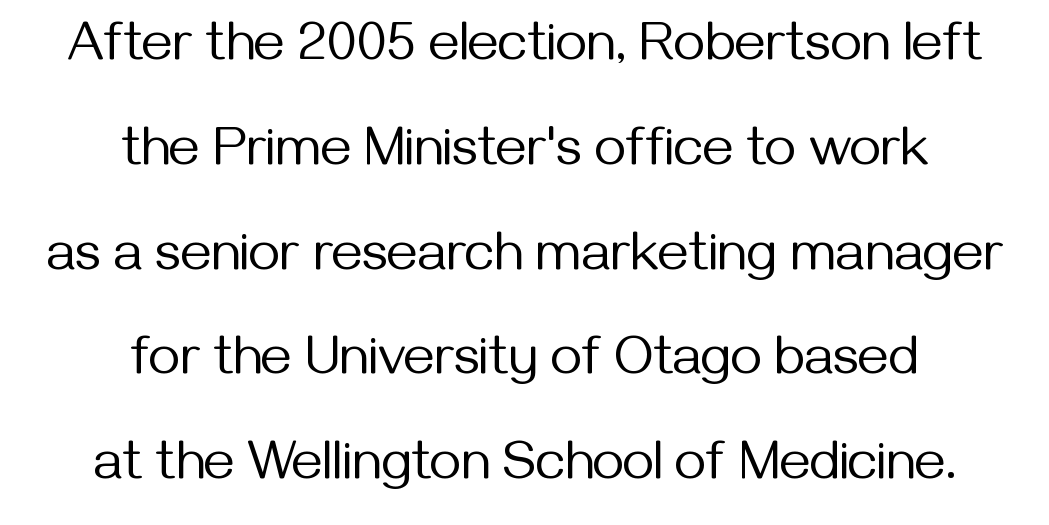
{"serif": "no", "italic": "no", "bold": "no", "weight": "regular", "width": "normal", "stroke_contrast": "medium", "x_height": "medium", "monospaced": "no", "underline": "no", "align": "center", "line_spacing": "loose", "line_spacing_ratio": 1.94, "letter_spacing": "normal", "letter_spacing_em": 0.0, "glyph_px": 54}
